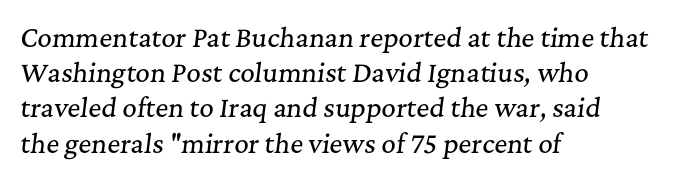
Regarding leading, the lines here are spaced in the standard way. This is oblique type, the kind used for emphasis or titles. Compared with typical body copy, the letter spacing here is the same. Glance below the letters and you will spot only blank space. The lines in this sample share a left origin and differ only in where they stop.
